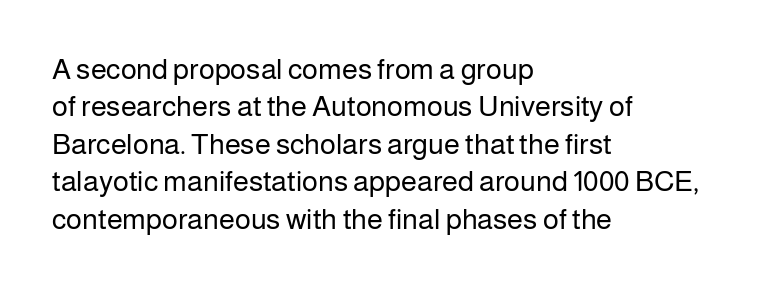
Q: Is the text bold? A: No.
Q: Is the text italic (slanted)? A: No, it is upright.
Q: Is the typeface a serif or a sans-serif typeface? A: Sans-serif.
Q: Is the text underlined? A: No.
Q: How is the paragraph aligned? A: Left-aligned.
Q: Is the spacing between letters normal or unusually wide? A: Normal.
Q: Is the spacing between lines tight, normal or loose? A: Normal.
Q: Width (condensed, normal, or wide)? A: Normal.
Q: Stroke contrast? A: Low.
Q: x-height? A: Medium.
Q: Monospaced? A: No.
